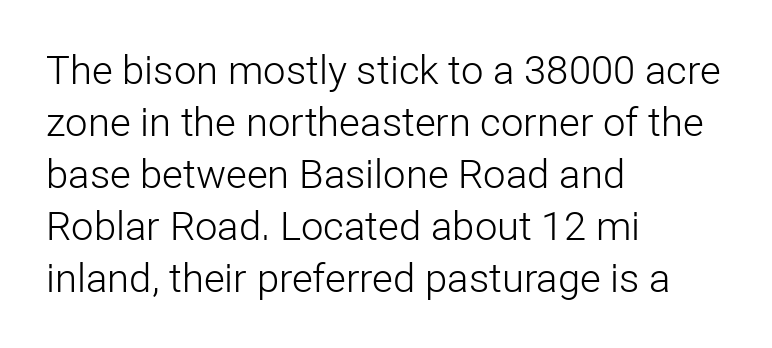
Each word holds together tightly as a unit, with standard inter-letter gaps. You can tell it's not italic because the verticals are truly vertical. Has an underline been added? It has not. Vertically, the passage feels balanced, rows spaced as you'd expect.
